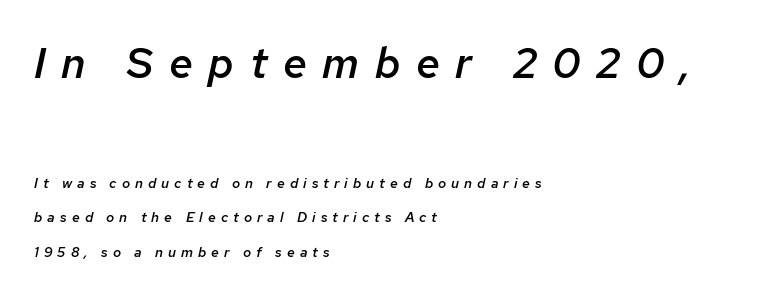
Q: Is the text bold? A: Semi-bold.
Q: Is the text italic (slanted)? A: Yes, it leans right by about 12 degrees.
Q: Is the text underlined? A: No.
Q: How is the paragraph aligned? A: Left-aligned.
Q: Is the spacing between letters normal or unusually wide? A: Unusually wide.
Q: Is the spacing between lines tight, normal or loose? A: Loose.
Q: Which block of text is set in a larger size, the first (top) or the second (bottom)? A: The first (top) one.
Q: Width (condensed, normal, or wide)? A: Normal.
Q: Stroke contrast? A: Low.
Q: x-height? A: Medium.
Q: Monospaced? A: No.
